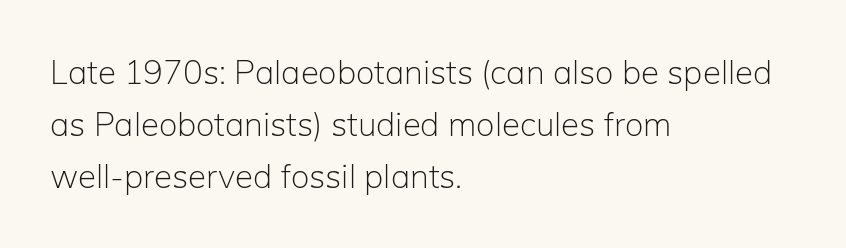
{"serif": "no", "italic": "no", "bold": "no", "weight": "light", "width": "normal", "stroke_contrast": "low", "x_height": "medium", "monospaced": "no", "underline": "no", "align": "left", "line_spacing": "normal", "line_spacing_ratio": 1.58, "letter_spacing": "normal", "letter_spacing_em": 0.0, "glyph_px": 33}
